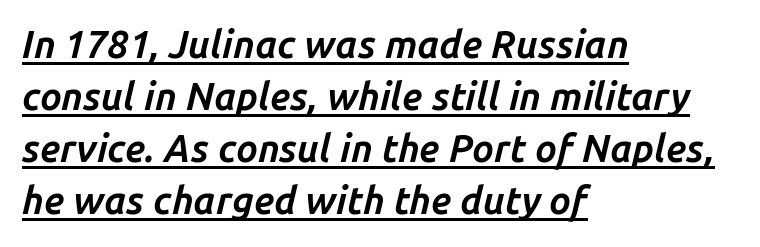
{"italic": "yes", "lean": "right", "slant_degrees": 14, "bold": "yes", "weight": "bold", "width": "normal", "stroke_contrast": "low", "x_height": "medium", "monospaced": "no", "underline": "yes", "align": "left", "line_spacing": "normal", "line_spacing_ratio": 1.37, "letter_spacing": "normal", "letter_spacing_em": 0.0, "glyph_px": 38}
